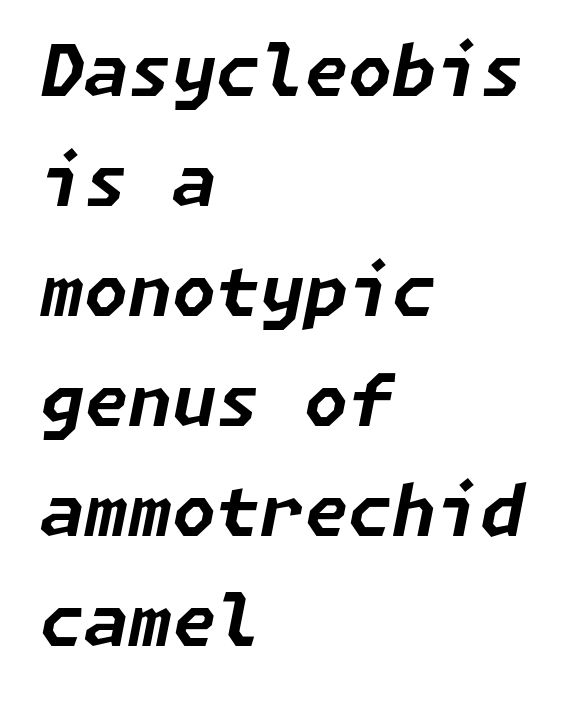
Q: Is the text bold? A: Yes.
Q: Is the text italic (slanted)? A: Yes, it leans right by about 11 degrees.
Q: Is the text underlined? A: No.
Q: How is the paragraph aligned? A: Left-aligned.
Q: Is the spacing between letters normal or unusually wide? A: Normal.
Q: Is the spacing between lines tight, normal or loose? A: Normal.
Q: Width (condensed, normal, or wide)? A: Normal.
Q: Stroke contrast? A: Low.
Q: x-height? A: Medium.
